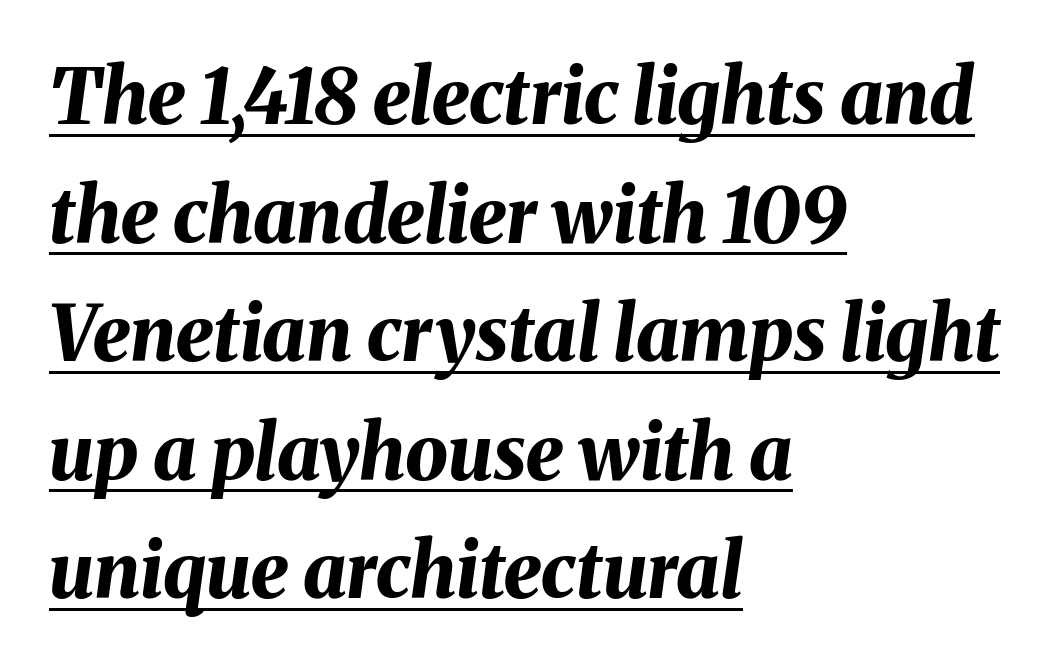
The image shows 76 px bold type, italic (leaning right); set left-aligned, normal line spacing (1.56x), normal letter spacing, underlined; medium stroke contrast and a medium x-height.
